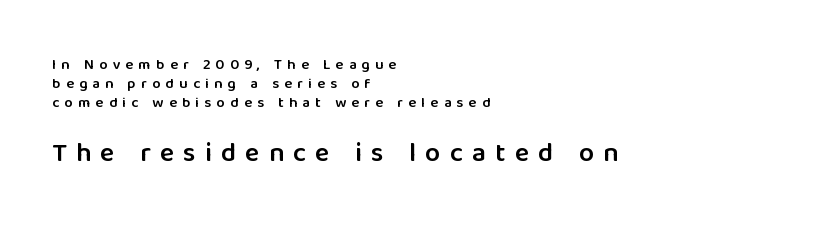
The image shows 27 px text type, upright; set left-aligned, normal line spacing (1.28x), unusually wide letter spacing (+0.34 em), not underlined; the second (bottom) block is 1.8x larger.
